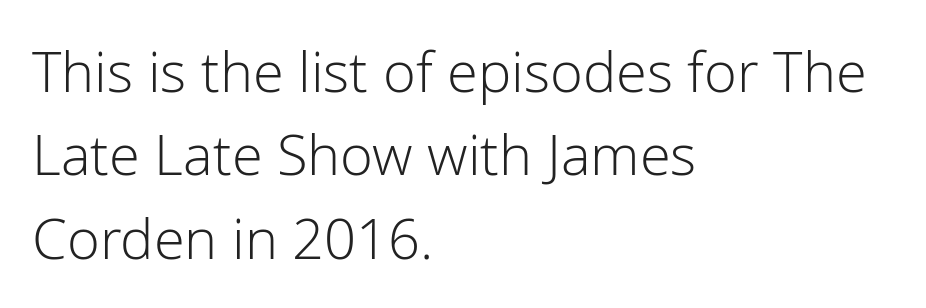
The horizontal fit of the characters is conventional and even. Decoration check: the copy has no underline. You could not count columns in this text — the font is proportionally spaced. Compared with a typical body face, this is equally light or lighter still. Does the copy run flush right? No — it runs flush left. Look at the bottom of the vertical strokes: they stop flat, with no serifs.
